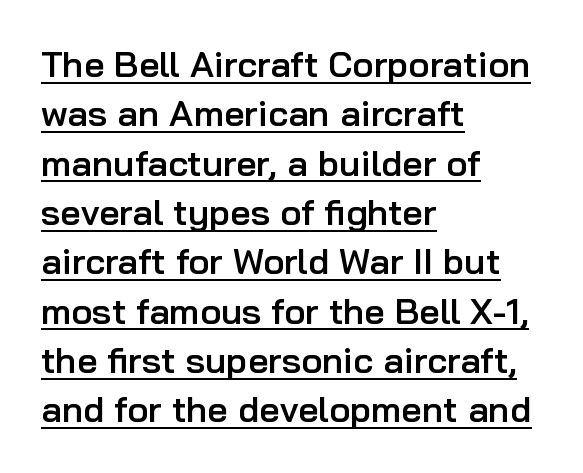
Semibold letterforms, between regular and bold. If you measured baseline to baseline, you'd find a middling distance. Look at the bottom of the vertical strokes: they stop flat, with no serifs. Nothing unusual about the tracking: characters are spaced as the font intends.
